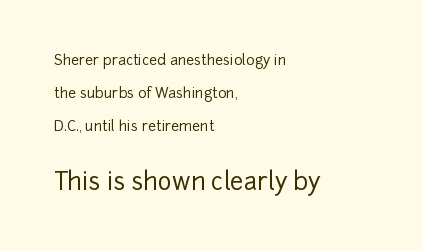
Letters rest on an invisible, unmarked baseline. Inter-character spacing is left at the font's built-in metrics. This sample trades compactness for vertical openness between lines. It's the straight-up-and-down kind of type. The block sitting lower on the canvas is the one with enlarged characters.
